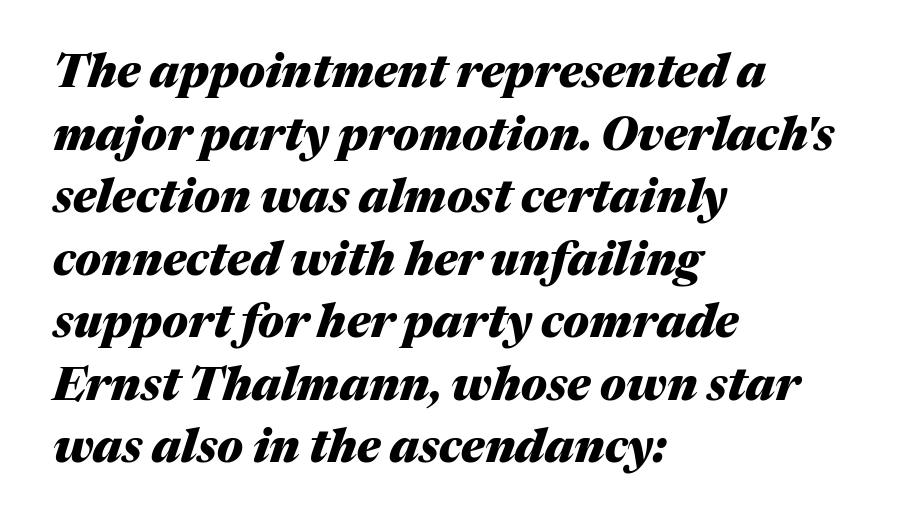
{"italic": "yes", "lean": "right", "slant_degrees": 17, "bold": "yes", "weight": "heavy", "width": "normal", "stroke_contrast": "medium", "x_height": "medium", "monospaced": "no", "underline": "no", "align": "left", "line_spacing": "normal", "line_spacing_ratio": 1.36, "letter_spacing": "normal", "letter_spacing_em": 0.0, "glyph_px": 46}
